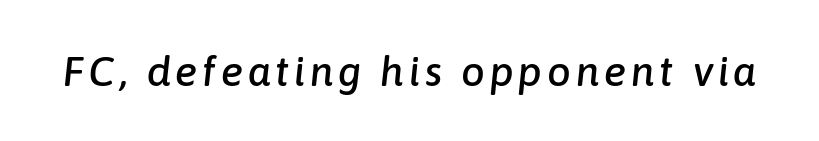
The image shows 42 px text type, italic (leaning right); set not underlined; low stroke contrast and a medium x-height.
